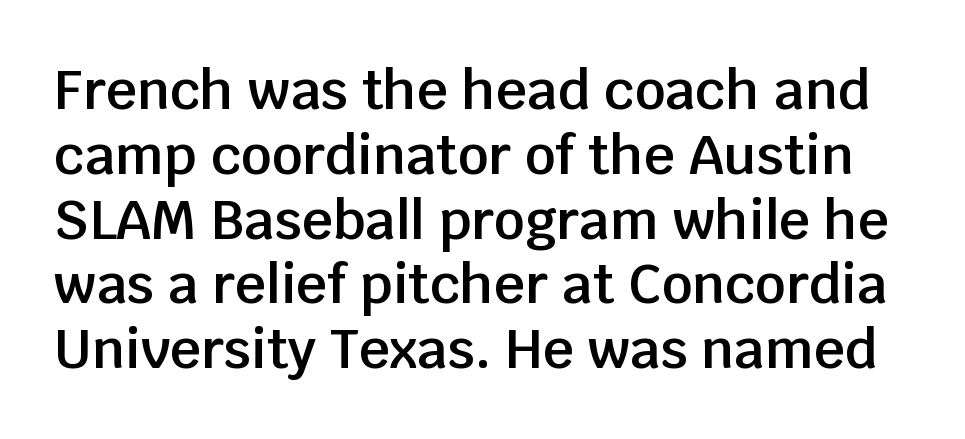
Q: Is the text bold? A: Semi-bold.
Q: Is the text italic (slanted)? A: No, it is upright.
Q: Is the typeface a serif or a sans-serif typeface? A: Sans-serif.
Q: Is the text underlined? A: No.
Q: Is the spacing between letters normal or unusually wide? A: Normal.
Q: Width (condensed, normal, or wide)? A: Normal.
Q: Stroke contrast? A: Low.
Q: x-height? A: Large.
Q: Monospaced? A: No.
